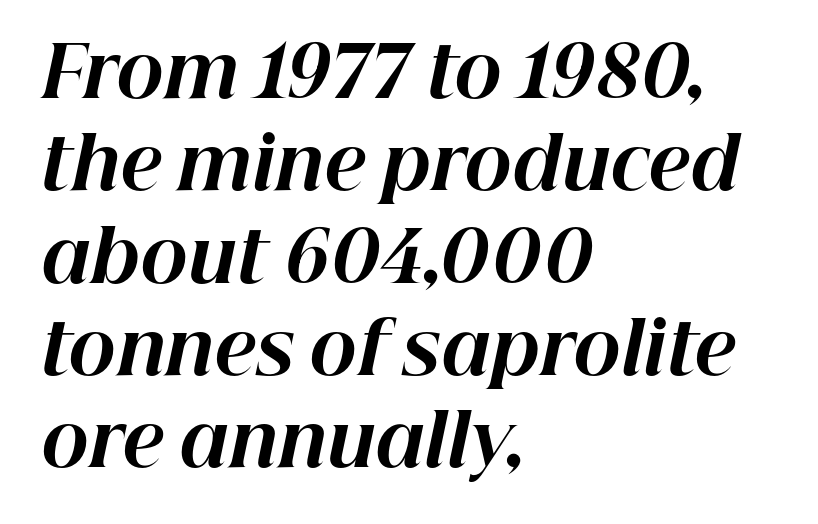
{"italic": "yes", "lean": "right", "slant_degrees": 12, "bold": "yes", "weight": "bold", "width": "normal", "stroke_contrast": "high", "x_height": "medium", "monospaced": "no", "underline": "no", "align": "left", "line_spacing": "normal", "line_spacing_ratio": 1.3, "letter_spacing": "normal", "letter_spacing_em": 0.0, "glyph_px": 71}
